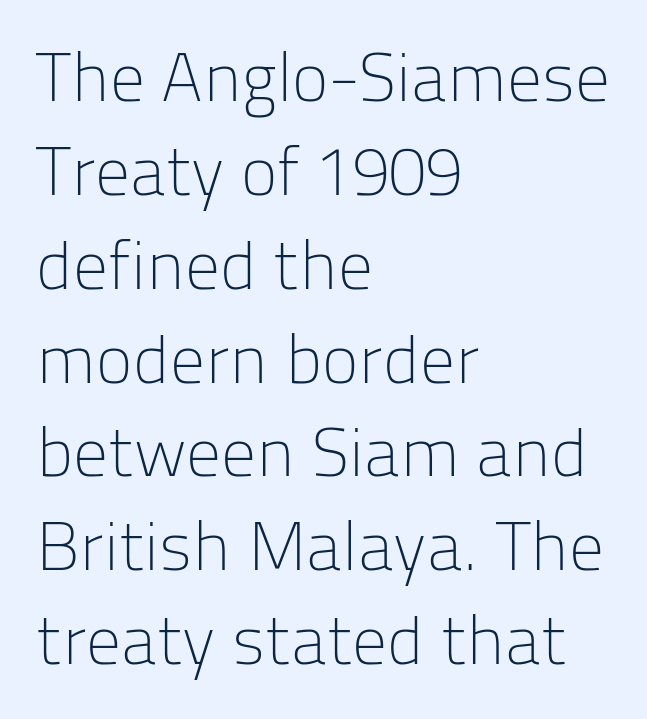
{"serif": "no", "italic": "no", "bold": "no", "weight": "light", "width": "normal", "stroke_contrast": "low", "x_height": "medium", "monospaced": "no", "underline": "no", "align": "left", "line_spacing": "normal", "line_spacing_ratio": 1.36, "letter_spacing": "normal", "letter_spacing_em": 0.0, "glyph_px": 69}
